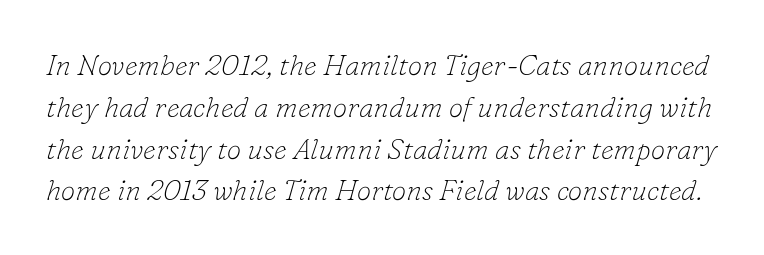
The image shows 29 px thin serif type, italic (leaning right); set normal line spacing (1.44x), normal letter spacing, not underlined; low stroke contrast and a small x-height.
